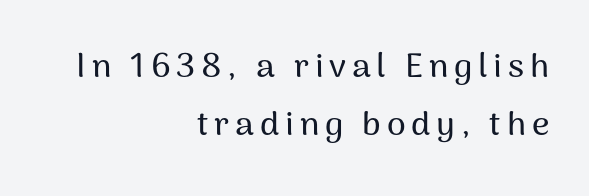
{"serif": "no", "italic": "no", "width": "normal", "stroke_contrast": "medium", "x_height": "medium", "monospaced": "no", "underline": "no", "align": "right", "line_spacing_ratio": 1.72, "glyph_px": 34}
